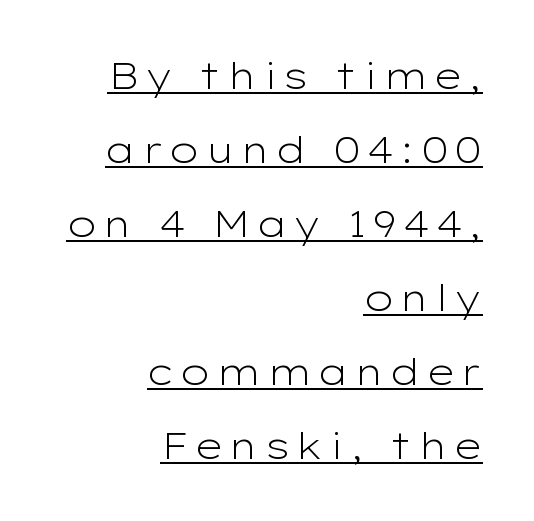
The setting favours the right margin, as signatures and pull-quotes sometimes do. The letters stand upright; this is a roman face. Honestly, the underline is the first thing you notice here. Widely set lines give the paragraph a tall, airy silhouette.
